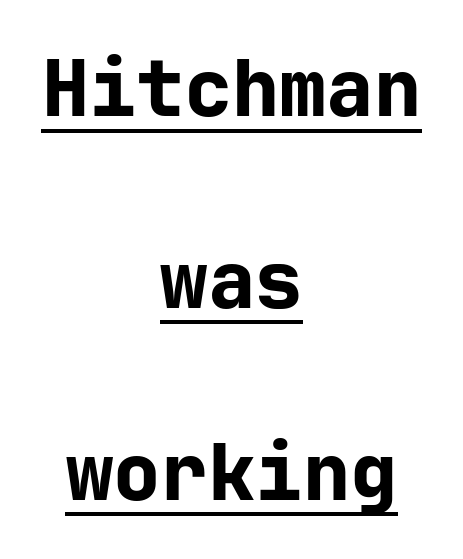
The image shows 79 px bold sans-serif type, upright; set centered, loose line spacing (2.43x), normal letter spacing, underlined; low stroke contrast and a medium x-height.
